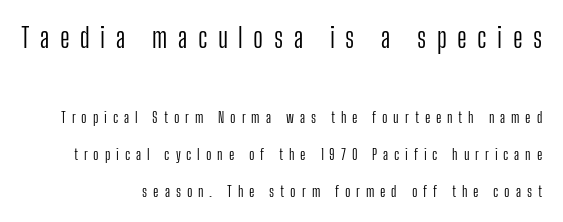
The image shows 27 px text type, upright; set right-aligned, loose line spacing (2.44x), unusually wide letter spacing (+0.39 em), not underlined; the first (top) block is 1.8x larger.
